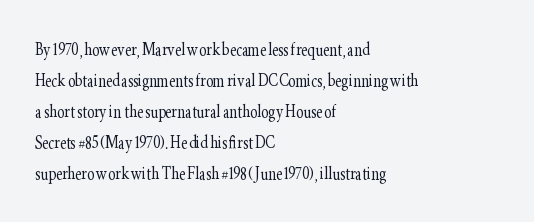
The image shows 22 px text type, upright; set left-aligned, normal line spacing (1.41x), normal letter spacing, not underlined.
